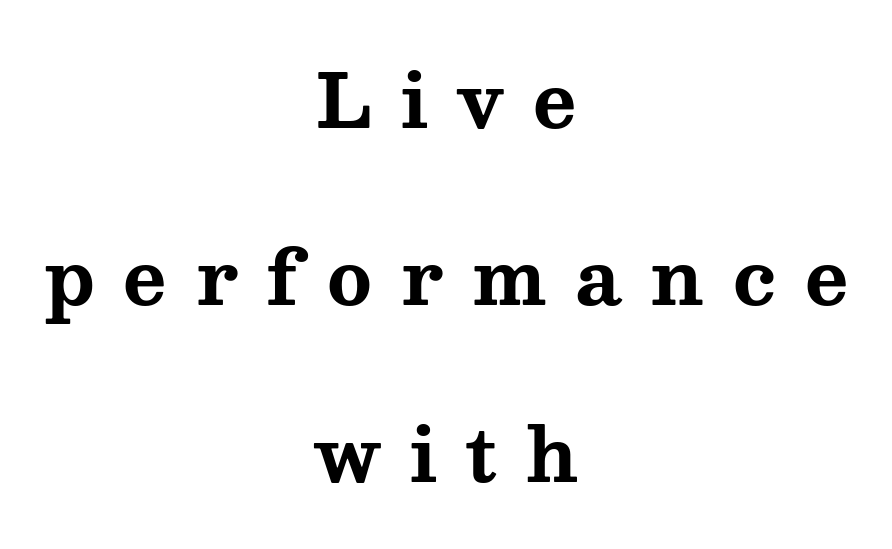
The image shows 74 px bold, wide serif type, upright; set centered, loose line spacing (2.39x), unusually wide letter spacing (+0.39 em), not underlined; medium stroke contrast and a medium x-height.
